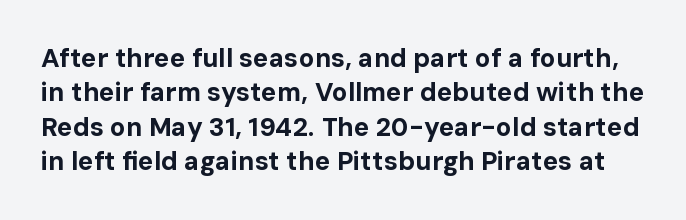
{"italic": "no", "bold": "yes", "underline": "no", "line_spacing": "normal", "line_spacing_ratio": 1.32, "letter_spacing": "normal", "letter_spacing_em": 0.0, "glyph_px": 26}
